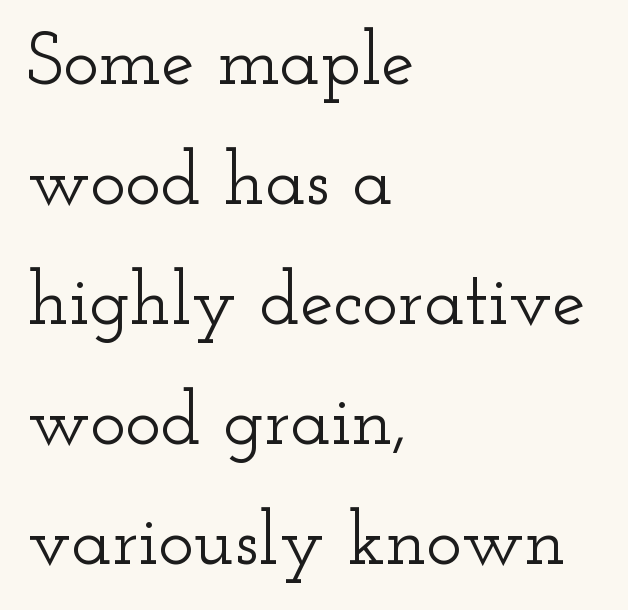
{"serif": "yes", "italic": "no", "width": "wide", "stroke_contrast": "low", "x_height": "small", "monospaced": "no", "underline": "no", "align": "left", "line_spacing": "normal", "line_spacing_ratio": 1.6, "letter_spacing": "normal", "letter_spacing_em": 0.0, "glyph_px": 75}
